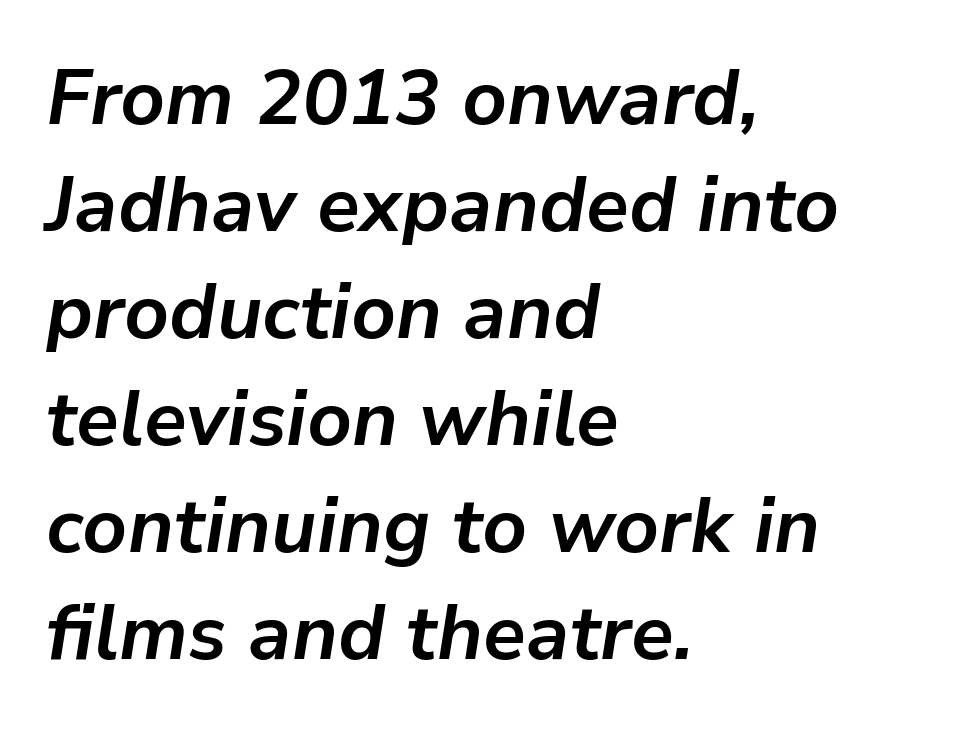
Horizontal bands of white between lines are of average thickness. The typesetting leans heavy: a genuine bold. Here the designer chose a conventional face with non-uniform glyph widths. Emphasis-style slanted type is in use.
